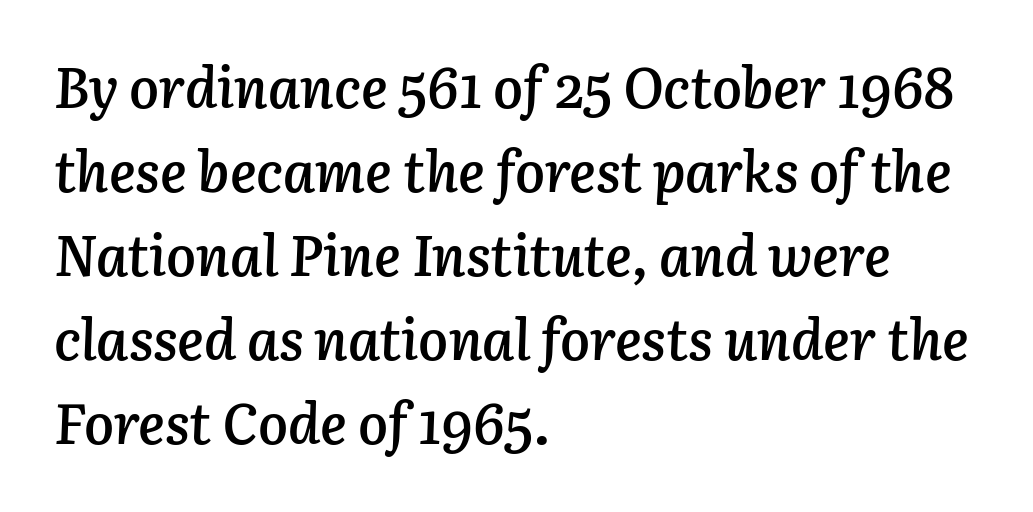
The image shows 56 px semibold type, italic (leaning right); set left-aligned, normal line spacing (1.5x), normal letter spacing, not underlined; low stroke contrast and a medium x-height.
